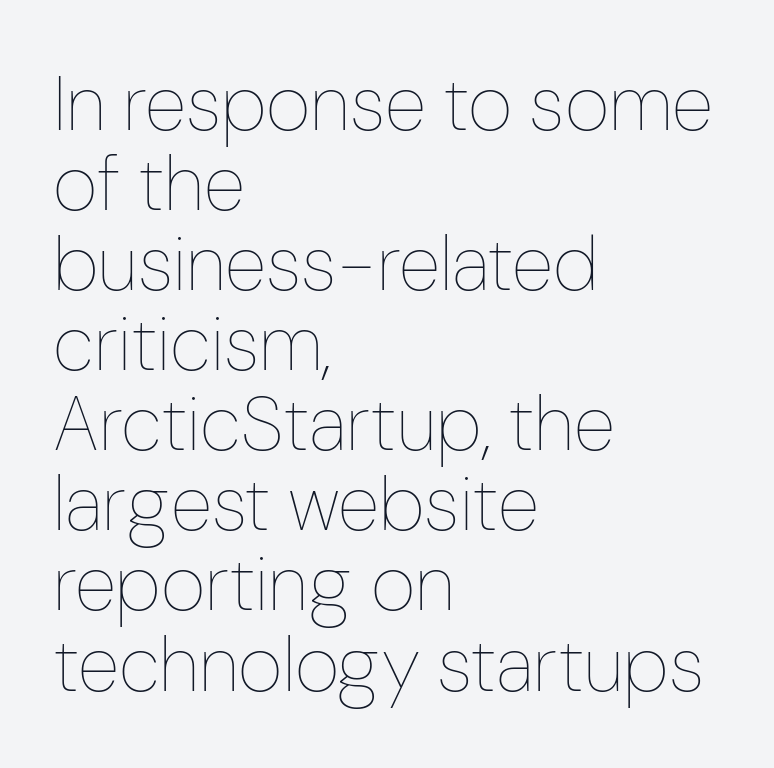
Cramped leading. Here the designer chose a conventional face with non-uniform glyph widths. This is roman type, the default non-slanted kind. Nothing unusual about the tracking: characters are spaced as the font intends.
